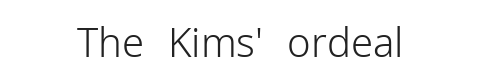
The lettering holds an erect, upright posture throughout. Think of a printed novel: that variable character pitch is what you see here. Lines of text with bare space underneath. Casual observation: everything's sitting right in the middle.
